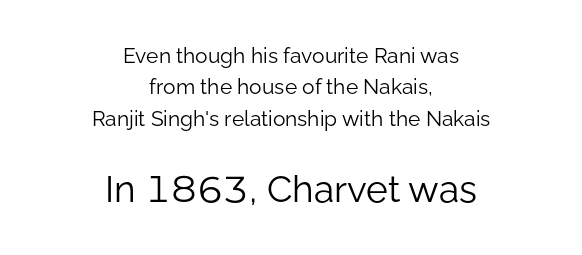
The line-height multiplier appears to be the usual default. Teacher's note: observe the equal gaps on both sides — that is centered alignment. Look at the bottom of the vertical strokes: they stop flat, with no serifs. This sample uses an upright cut, with every glyph sitting square on the baseline.
